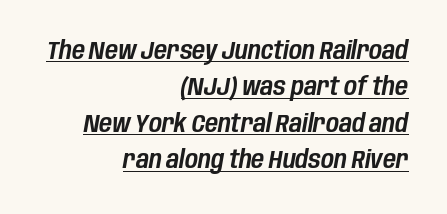
{"italic": "yes", "lean": "right", "slant_degrees": 10, "underline": "yes", "align": "right", "line_spacing": "normal", "line_spacing_ratio": 1.46, "letter_spacing": "normal", "letter_spacing_em": 0.0, "glyph_px": 25}
